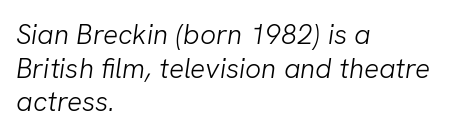
The image shows 28 px light sans-serif type; set left-aligned, line spacing 1.2x, normal letter spacing, not underlined; low stroke contrast and a medium x-height.
